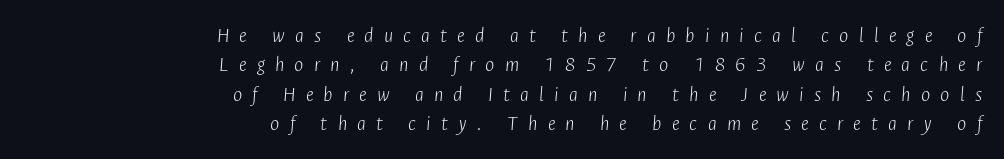
{"italic": "yes", "lean": "right", "slant_degrees": 4, "bold": "no", "underline": "no", "align": "right", "line_spacing": "normal", "line_spacing_ratio": 1.33, "letter_spacing": "wide", "letter_spacing_em": 0.46, "glyph_px": 22}
